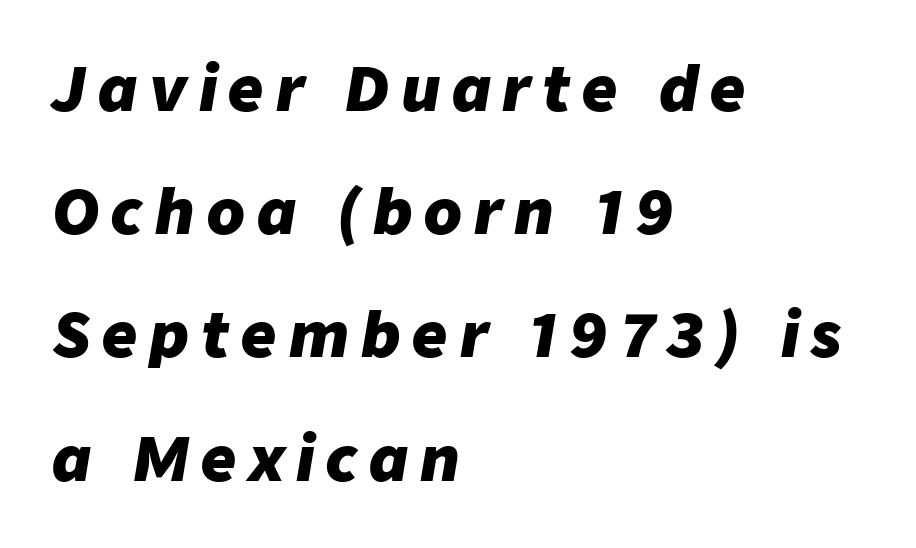
Characters follow at a spacing far wider than the type designer built in. Each letter keeps its own natural width here, so spacing adapts to shape. Quick note: italic. The rendering uses a large line-height, opening up the rows.
